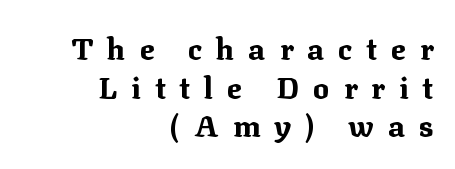
{"serif": "yes", "italic": "no", "bold": "yes", "weight": "bold", "width": "normal", "stroke_contrast": "medium", "x_height": "medium", "monospaced": "no", "underline": "no", "align": "right", "line_spacing": "normal", "line_spacing_ratio": 1.29, "letter_spacing": "wide", "letter_spacing_em": 0.47, "glyph_px": 30}
